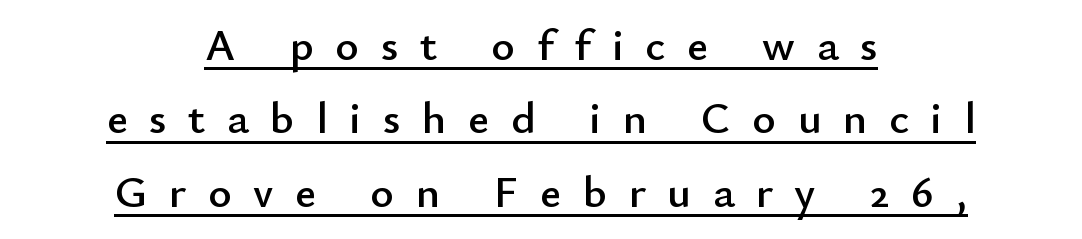
Q: Is the text italic (slanted)? A: No, it is upright.
Q: Is the typeface a serif or a sans-serif typeface? A: Sans-serif.
Q: Is the text underlined? A: Yes.
Q: How is the paragraph aligned? A: Centered.
Q: Is the spacing between letters normal or unusually wide? A: Unusually wide.
Q: Is the spacing between lines tight, normal or loose? A: Normal.
Q: Width (condensed, normal, or wide)? A: Normal.
Q: Stroke contrast? A: Low.
Q: x-height? A: Small.
Q: Monospaced? A: No.
